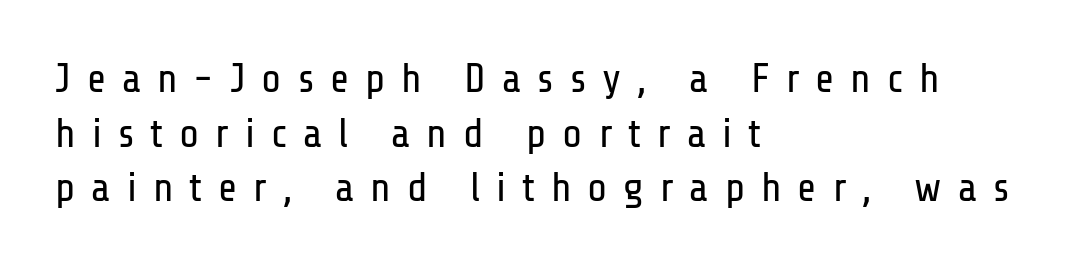
{"serif": "no", "italic": "no", "bold": "no", "weight": "regular", "width": "condensed", "stroke_contrast": "low", "x_height": "medium", "monospaced": "no", "underline": "no", "align": "left", "line_spacing": "normal", "line_spacing_ratio": 1.33, "letter_spacing": "wide", "letter_spacing_em": 0.39, "glyph_px": 41}
